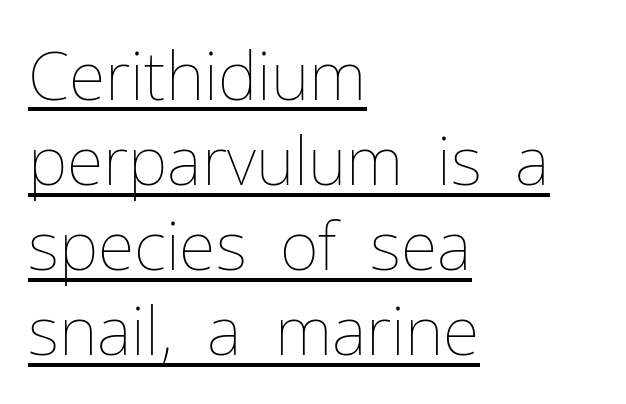
{"italic": "no", "bold": "no", "weight": "thin", "width": "normal", "stroke_contrast": "low", "x_height": "medium", "monospaced": "no", "underline": "yes", "align": "left", "line_spacing": "normal", "line_spacing_ratio": 1.27, "letter_spacing": "normal", "letter_spacing_em": 0.0, "glyph_px": 67}
